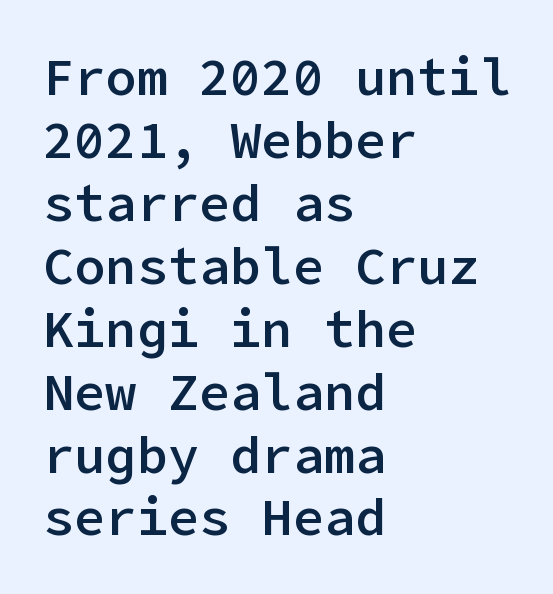
Default kerning and tracking; the words read as compact shapes. Line starts are locked; line ends wander. The words here are not underlined. What weight is shown? A semibold, between regular and bold.
